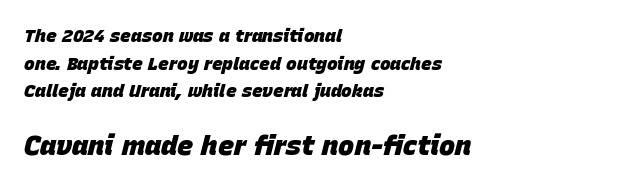
Strong, thick strokes mark this as bold type. Observe the ordinary spacing: letters are neighbours, not strangers. In CSS terms this would be text-align: left. Notice how descenders clear the ascenders below comfortably — that's standard leading. The lower block of text is set noticeably larger than the block above it. Tall strokes in this sample are angled rather than plumb.
